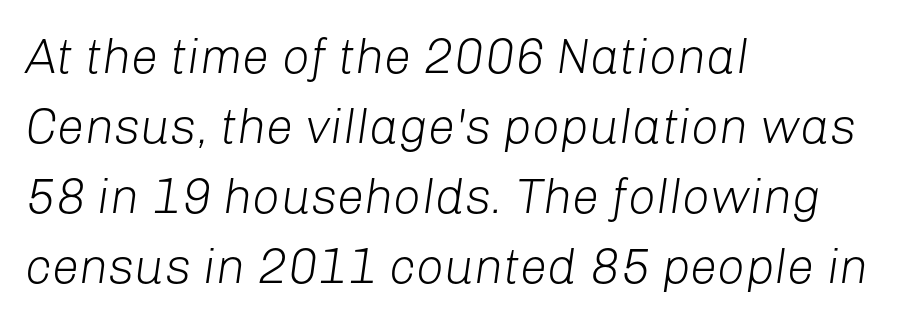
{"italic": "yes", "lean": "right", "slant_degrees": 8, "bold": "no", "weight": "light", "width": "normal", "stroke_contrast": "low", "x_height": "medium", "monospaced": "no", "underline": "no", "align": "left", "line_spacing": "normal", "line_spacing_ratio": 1.43, "letter_spacing": "normal", "letter_spacing_em": 0.0, "glyph_px": 49}
